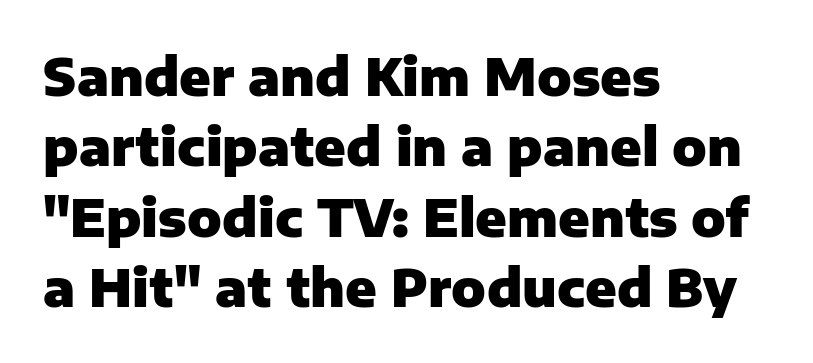
Q: Is the text bold? A: Yes.
Q: Is the text italic (slanted)? A: No, it is upright.
Q: Is the typeface a serif or a sans-serif typeface? A: Sans-serif.
Q: Is the text underlined? A: No.
Q: How is the paragraph aligned? A: Left-aligned.
Q: Is the spacing between letters normal or unusually wide? A: Normal.
Q: Is the spacing between lines tight, normal or loose? A: Normal.
Q: Width (condensed, normal, or wide)? A: Normal.
Q: Stroke contrast? A: Low.
Q: x-height? A: Medium.
Q: Monospaced? A: No.
